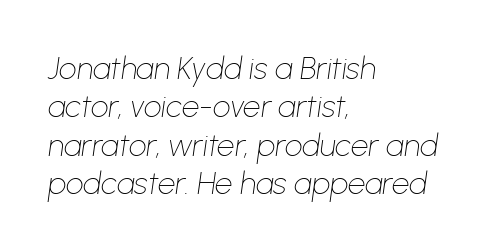
Q: Is the text bold? A: No.
Q: Is the text italic (slanted)? A: Yes, it leans right by about 8 degrees.
Q: Is the text underlined? A: No.
Q: How is the paragraph aligned? A: Left-aligned.
Q: Is the spacing between letters normal or unusually wide? A: Normal.
Q: Width (condensed, normal, or wide)? A: Normal.
Q: Stroke contrast? A: Low.
Q: x-height? A: Medium.
Q: Monospaced? A: No.
